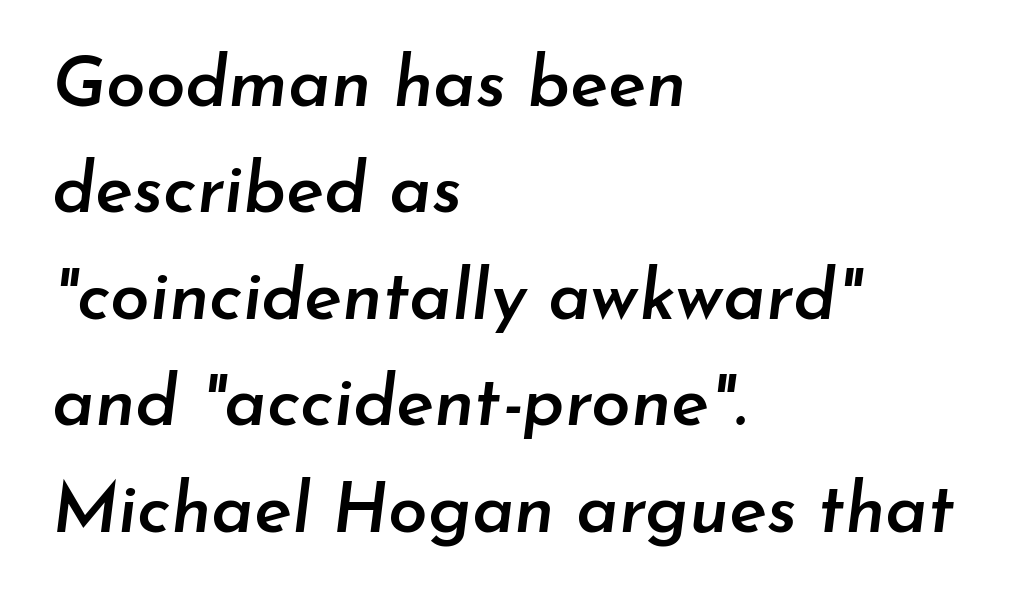
The rag falls on the right side of this text block. Compared with ordinary roman type, these characters are visibly tilted. The sample has been set in demibold, a notch under bold. Does the leading feel generous? No, just average. Descender tails drop into unmarked territory. The passage shown has conventional tracking throughout.
